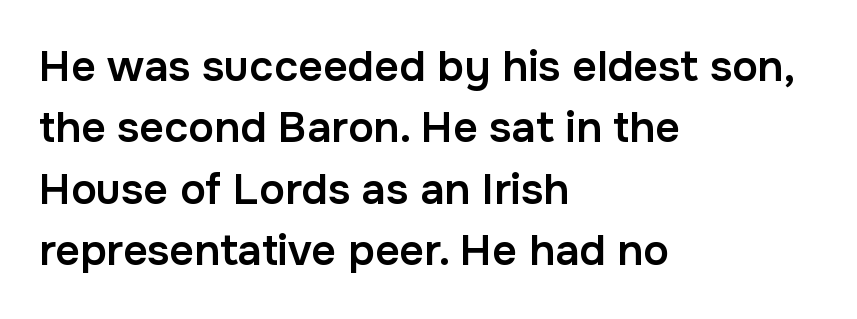
Q: Is the text bold? A: Semi-bold.
Q: Is the text italic (slanted)? A: No, it is upright.
Q: Is the typeface a serif or a sans-serif typeface? A: Sans-serif.
Q: Is the text underlined? A: No.
Q: How is the paragraph aligned? A: Left-aligned.
Q: Is the spacing between letters normal or unusually wide? A: Normal.
Q: Is the spacing between lines tight, normal or loose? A: Normal.
Q: Width (condensed, normal, or wide)? A: Normal.
Q: Stroke contrast? A: Low.
Q: x-height? A: Medium.
Q: Monospaced? A: No.
